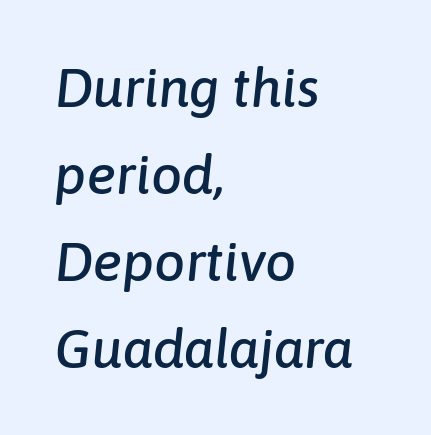
The image shows 55 px text type, italic (leaning right); set left-aligned, normal line spacing (1.58x), normal letter spacing, not underlined; low stroke contrast and a medium x-height.
